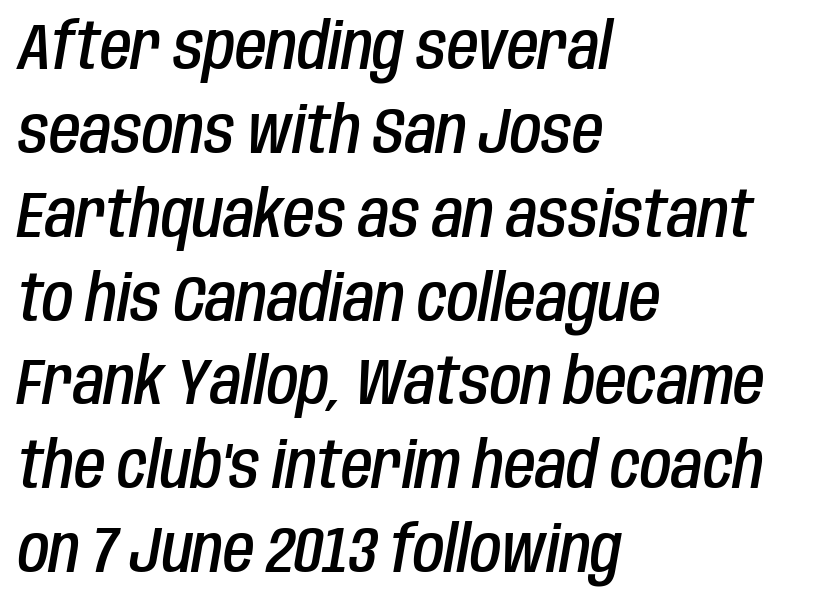
{"italic": "yes", "lean": "right", "slant_degrees": 10, "bold": "semi", "weight": "semibold", "width": "condensed", "stroke_contrast": "low", "x_height": "large", "monospaced": "no", "underline": "no", "align": "left", "line_spacing": "normal", "line_spacing_ratio": 1.31, "letter_spacing": "normal", "letter_spacing_em": 0.0, "glyph_px": 64}
